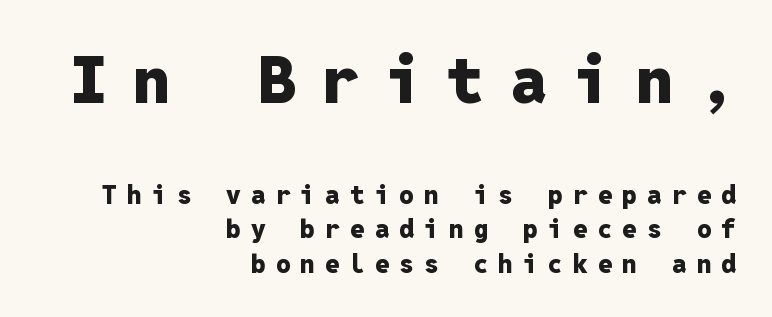
{"serif": "no", "italic": "no", "bold": "yes", "weight": "heavy", "width": "normal", "stroke_contrast": "low", "x_height": "medium", "monospaced": "yes", "underline": "no", "align": "right", "line_spacing": "normal", "line_spacing_ratio": 1.33, "letter_spacing": "wide", "letter_spacing_em": 0.39, "larger_block": "first", "size_ratio": 2.54, "glyph_px": 66}
